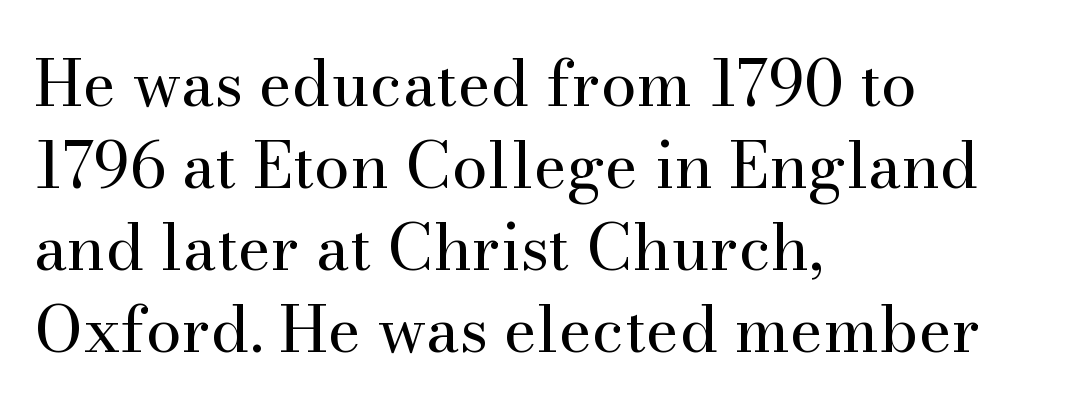
Q: Is the text bold? A: No.
Q: Is the text italic (slanted)? A: No, it is upright.
Q: Is the typeface a serif or a sans-serif typeface? A: Serif.
Q: Is the text underlined? A: No.
Q: How is the paragraph aligned? A: Left-aligned.
Q: Is the spacing between letters normal or unusually wide? A: Normal.
Q: Is the spacing between lines tight, normal or loose? A: Normal.
Q: Width (condensed, normal, or wide)? A: Normal.
Q: Stroke contrast? A: Medium.
Q: x-height? A: Small.
Q: Monospaced? A: No.
